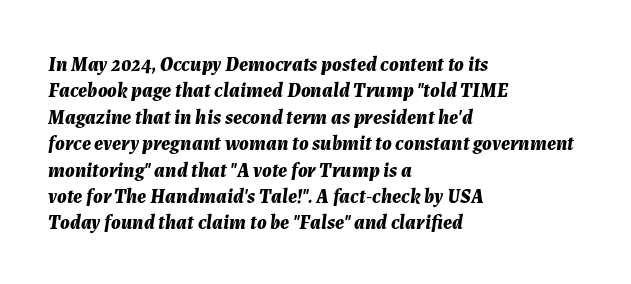
{"italic": "yes", "lean": "right", "slant_degrees": 7, "bold": "yes", "underline": "no", "align": "left", "line_spacing": "normal", "line_spacing_ratio": 1.32, "letter_spacing": "normal", "letter_spacing_em": 0.0, "glyph_px": 20}
